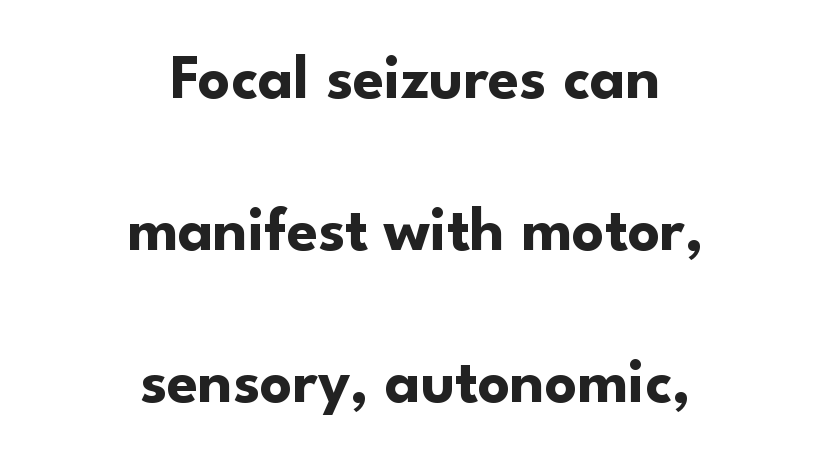
Q: Is the text bold? A: Yes.
Q: Is the text italic (slanted)? A: No, it is upright.
Q: Is the typeface a serif or a sans-serif typeface? A: Sans-serif.
Q: Is the text underlined? A: No.
Q: How is the paragraph aligned? A: Centered.
Q: Is the spacing between letters normal or unusually wide? A: Normal.
Q: Is the spacing between lines tight, normal or loose? A: Loose.
Q: Width (condensed, normal, or wide)? A: Normal.
Q: Stroke contrast? A: Low.
Q: x-height? A: Small.
Q: Monospaced? A: No.
